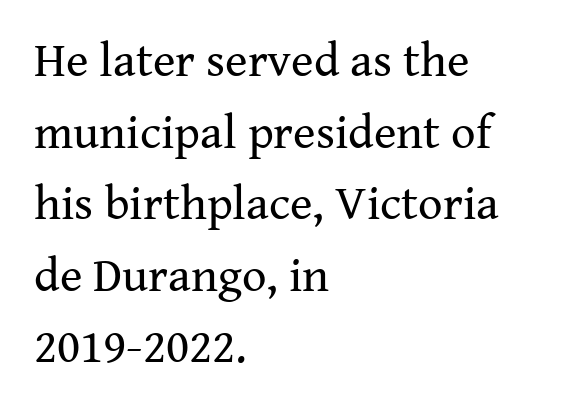
No word sits above an underline. The type is set solid horizontally, with unmodified tracking. The passage shown is typed in a proportional face where columns would drift. In CSS terms this would be text-align: left.
